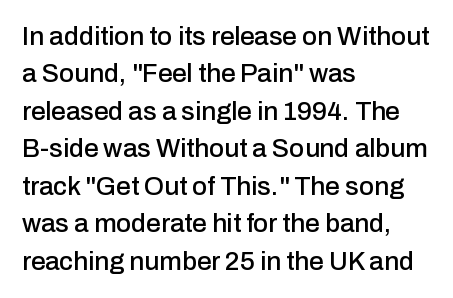
The image shows 26 px text type, upright; set left-aligned, normal line spacing (1.44x), normal letter spacing, not underlined.
